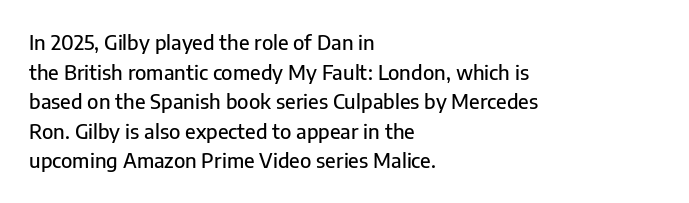
{"italic": "no", "underline": "no", "align": "left", "line_spacing": "normal", "line_spacing_ratio": 1.48, "letter_spacing": "normal", "letter_spacing_em": 0.0, "glyph_px": 20}
